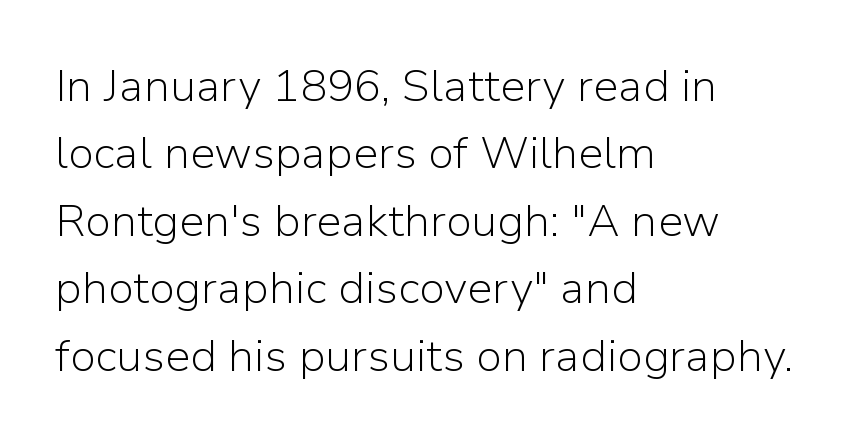
Q: Is the text bold? A: No.
Q: Is the text italic (slanted)? A: No, it is upright.
Q: Is the typeface a serif or a sans-serif typeface? A: Sans-serif.
Q: Is the text underlined? A: No.
Q: How is the paragraph aligned? A: Left-aligned.
Q: Is the spacing between letters normal or unusually wide? A: Normal.
Q: Is the spacing between lines tight, normal or loose? A: Normal.
Q: Width (condensed, normal, or wide)? A: Normal.
Q: Stroke contrast? A: Low.
Q: x-height? A: Medium.
Q: Monospaced? A: No.
